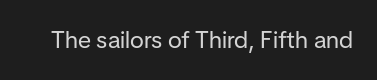
Q: Is the text bold? A: No.
Q: Is the text italic (slanted)? A: No, it is upright.
Q: Is the text underlined? A: No.
Q: Is the spacing between letters normal or unusually wide? A: Normal.
